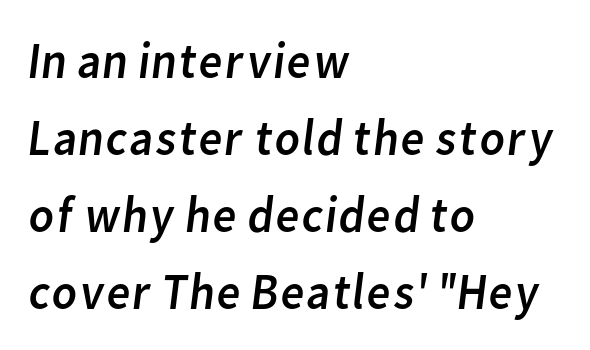
Q: Is the text bold? A: No.
Q: Is the typeface a serif or a sans-serif typeface? A: Sans-serif.
Q: Is the text underlined? A: No.
Q: How is the paragraph aligned? A: Left-aligned.
Q: Is the spacing between letters normal or unusually wide? A: Normal.
Q: Is the spacing between lines tight, normal or loose? A: Normal.
Q: Width (condensed, normal, or wide)? A: Normal.
Q: Stroke contrast? A: Low.
Q: x-height? A: Medium.
Q: Monospaced? A: No.
